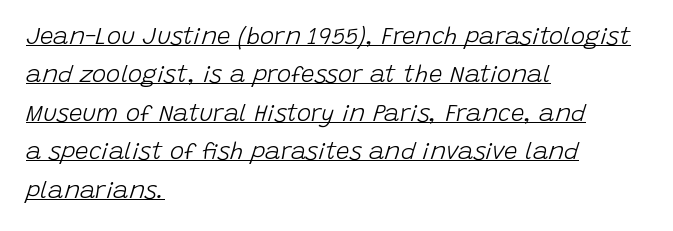
Q: Is the text bold? A: No.
Q: Is the text italic (slanted)? A: Yes, it leans right by about 15 degrees.
Q: Is the text underlined? A: Yes.
Q: How is the paragraph aligned? A: Left-aligned.
Q: Is the spacing between letters normal or unusually wide? A: Normal.
Q: Is the spacing between lines tight, normal or loose? A: Normal.
